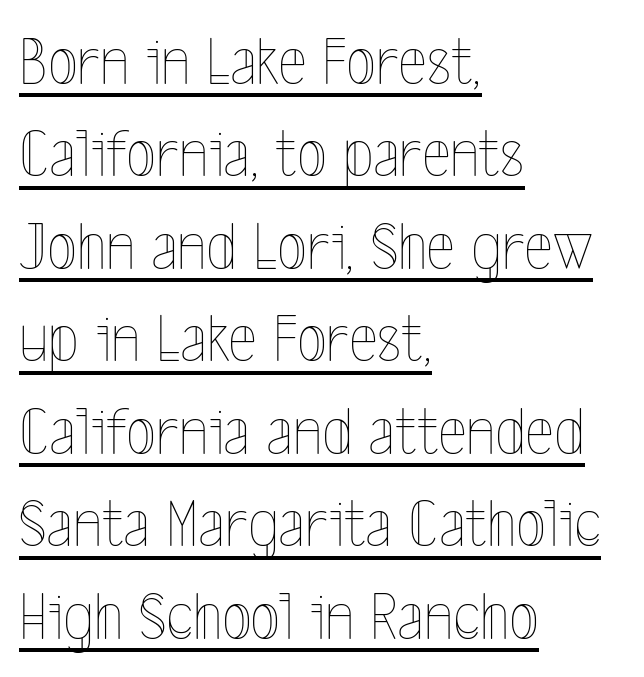
{"italic": "no", "bold": "no", "weight": "thin", "width": "condensed", "x_height": "medium", "monospaced": "no", "underline": "yes", "align": "left", "line_spacing": "normal", "line_spacing_ratio": 1.34, "letter_spacing": "normal", "letter_spacing_em": 0.0, "glyph_px": 69}
